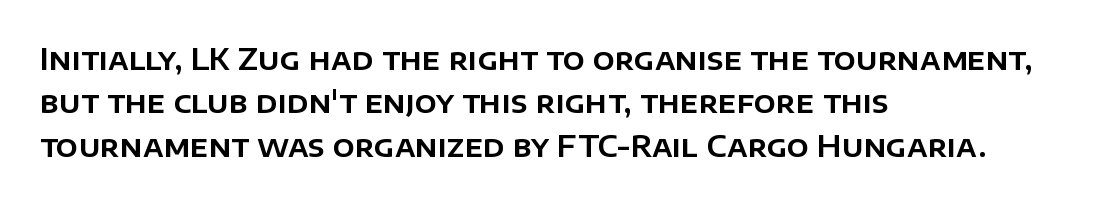
The image shows 29 px sans-serif type, upright; set left-aligned, normal line spacing (1.5x), normal letter spacing, not underlined; low stroke contrast and a large x-height.
